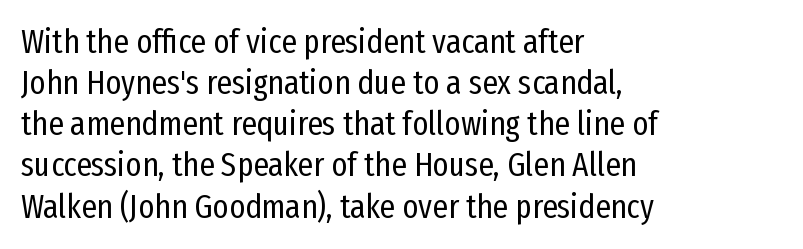
{"serif": "no", "italic": "no", "bold": "no", "weight": "regular", "width": "condensed", "stroke_contrast": "low", "x_height": "medium", "monospaced": "no", "underline": "no", "align": "left", "line_spacing_ratio": 1.21, "letter_spacing": "normal", "letter_spacing_em": 0.0, "glyph_px": 34}
